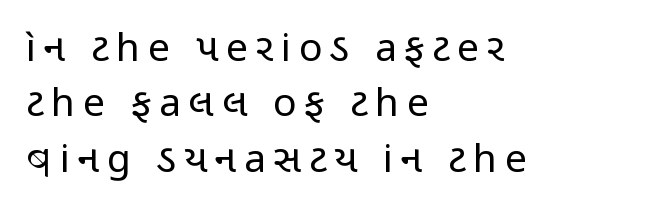
Short and long lines alike share a common starting point at left. Is the type heavy? It reads as light-to-regular instead. Here the designer chose a conventional face with non-uniform glyph widths. Interline gaps are of average width in this sample. Substantial extra tracking has been applied to these lines. Unlike italic type, these characters show no tilt at all.
